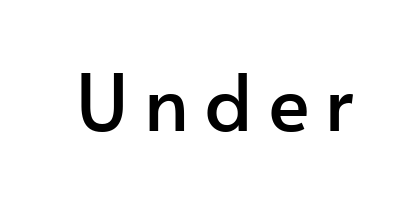
Q: Is the text italic (slanted)? A: No, it is upright.
Q: Is the typeface a serif or a sans-serif typeface? A: Sans-serif.
Q: Is the text underlined? A: No.
Q: Width (condensed, normal, or wide)? A: Normal.
Q: Stroke contrast? A: Low.
Q: x-height? A: Small.
Q: Monospaced? A: No.
